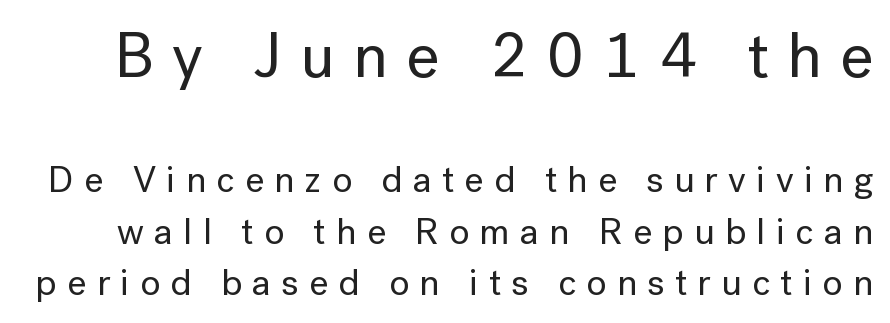
{"serif": "no", "italic": "no", "width": "normal", "stroke_contrast": "low", "x_height": "medium", "monospaced": "no", "underline": "no", "line_spacing": "normal", "line_spacing_ratio": 1.39, "letter_spacing": "wide", "letter_spacing_em": 0.28, "larger_block": "first", "size_ratio": 1.73, "glyph_px": 64}
